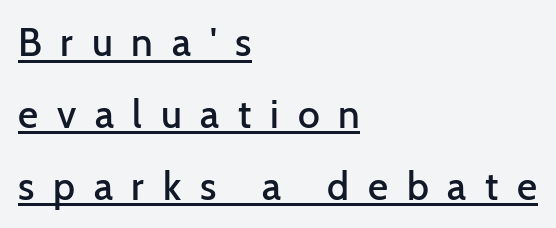
The image shows 39 px semibold sans-serif type, upright; set left-aligned, line spacing 1.84x, unusually wide letter spacing (+0.48 em), underlined; low stroke contrast and a medium x-height.
